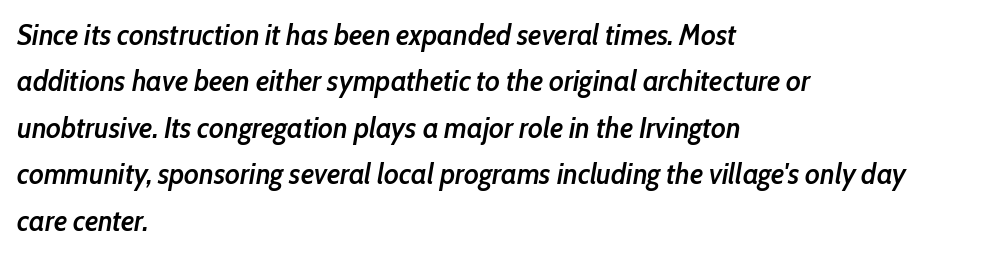
Q: Is the text bold? A: Semi-bold.
Q: Is the text italic (slanted)? A: Yes, it leans right by about 10 degrees.
Q: Is the text underlined? A: No.
Q: How is the paragraph aligned? A: Left-aligned.
Q: Is the spacing between letters normal or unusually wide? A: Normal.
Q: Is the spacing between lines tight, normal or loose? A: Normal.
Q: Width (condensed, normal, or wide)? A: Condensed.
Q: Stroke contrast? A: Low.
Q: x-height? A: Medium.
Q: Monospaced? A: No.
